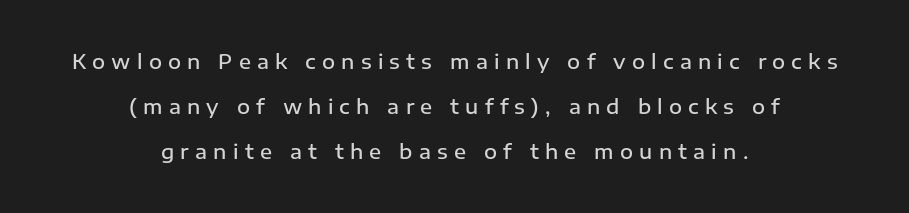
{"italic": "no", "bold": "semi", "underline": "no", "align": "center", "line_spacing": "loose", "line_spacing_ratio": 2.26, "letter_spacing": "wide", "letter_spacing_em": 0.31, "glyph_px": 20}
